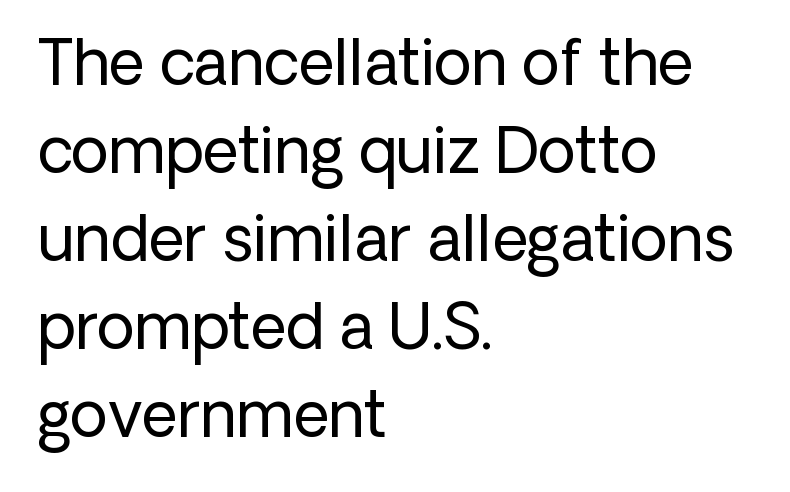
Q: Is the text bold? A: No.
Q: Is the text italic (slanted)? A: No, it is upright.
Q: Is the typeface a serif or a sans-serif typeface? A: Sans-serif.
Q: Is the text underlined? A: No.
Q: How is the paragraph aligned? A: Left-aligned.
Q: Is the spacing between letters normal or unusually wide? A: Normal.
Q: Is the spacing between lines tight, normal or loose? A: Normal.
Q: Width (condensed, normal, or wide)? A: Normal.
Q: Stroke contrast? A: Low.
Q: x-height? A: Medium.
Q: Monospaced? A: No.
